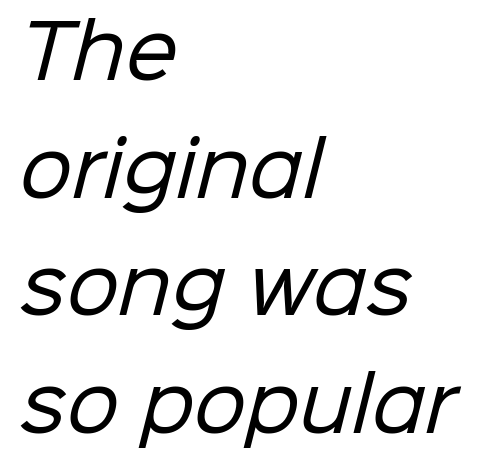
This rendering features lettering with no underline. The characters are drawn with everyday or finer stroke widths. Inter-character spacing is left at the font's built-in metrics. No feet cap the strokes, marking this as sans-serif type. A typesetter would call this leading conventional body-copy spacing.
